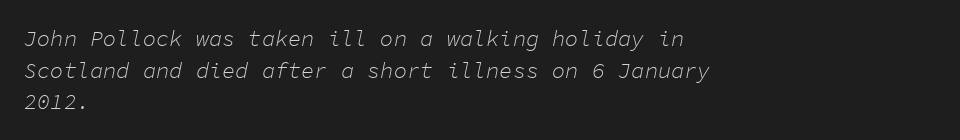
The passage shown is not bold in any degree. Notice how the passage keeps a crisp vertical edge on the left only. The leading is moderate, giving the passage an even texture. The strip under each line holds only bare page.
